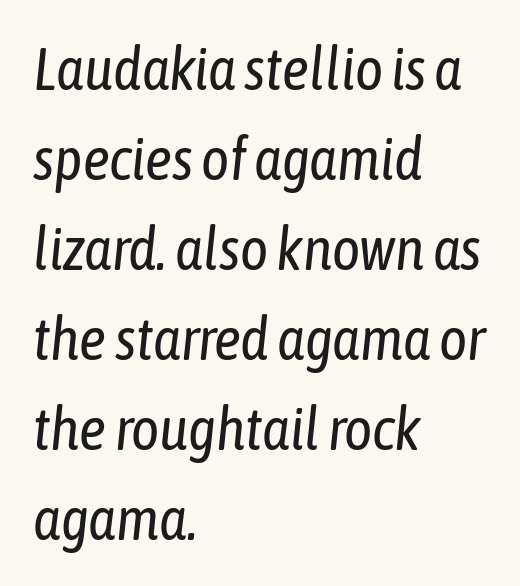
{"italic": "yes", "lean": "right", "slant_degrees": 6, "bold": "no", "weight": "regular", "width": "condensed", "stroke_contrast": "low", "x_height": "medium", "monospaced": "no", "underline": "no", "align": "left", "line_spacing": "normal", "line_spacing_ratio": 1.5, "letter_spacing": "normal", "letter_spacing_em": 0.0, "glyph_px": 60}
